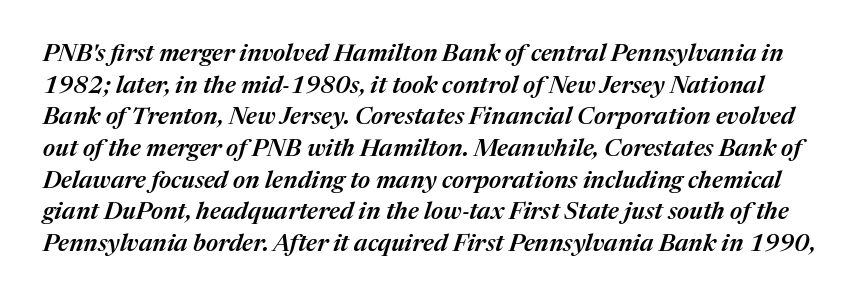
{"italic": "yes", "lean": "right", "slant_degrees": 17, "bold": "semi", "underline": "no", "line_spacing": "normal", "line_spacing_ratio": 1.32, "letter_spacing": "normal", "letter_spacing_em": 0.0, "glyph_px": 24}
